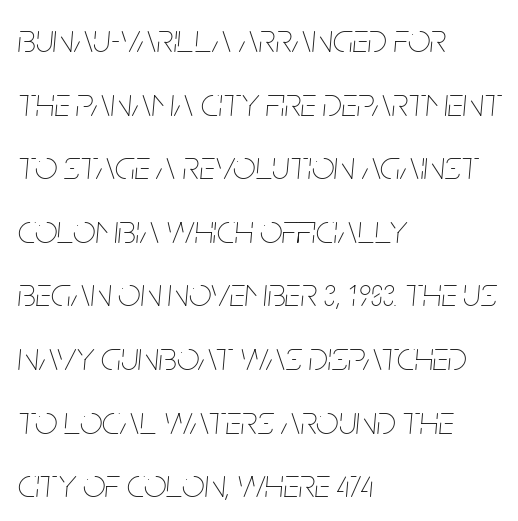
{"italic": "yes", "lean": "right", "slant_degrees": 5, "bold": "no", "weight": "thin", "width": "condensed", "stroke_contrast": "low", "x_height": "large", "monospaced": "no", "underline": "no", "align": "left", "line_spacing": "normal", "line_spacing_ratio": 1.59, "letter_spacing": "normal", "letter_spacing_em": 0.0, "glyph_px": 40}
